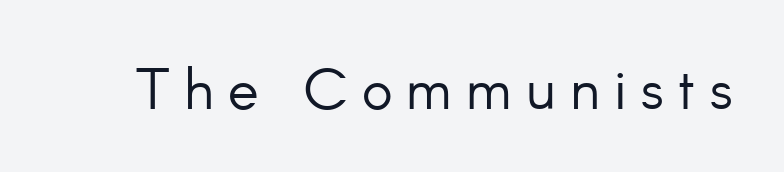
Proportional: the letters do not fall into vertical columns. Glyph-to-glyph distance is far greater than everyday printed text. Type without underlining. Is this a heavy cut? Hardly; it is regular or lighter. Is there any slant? The stems are plumb.
